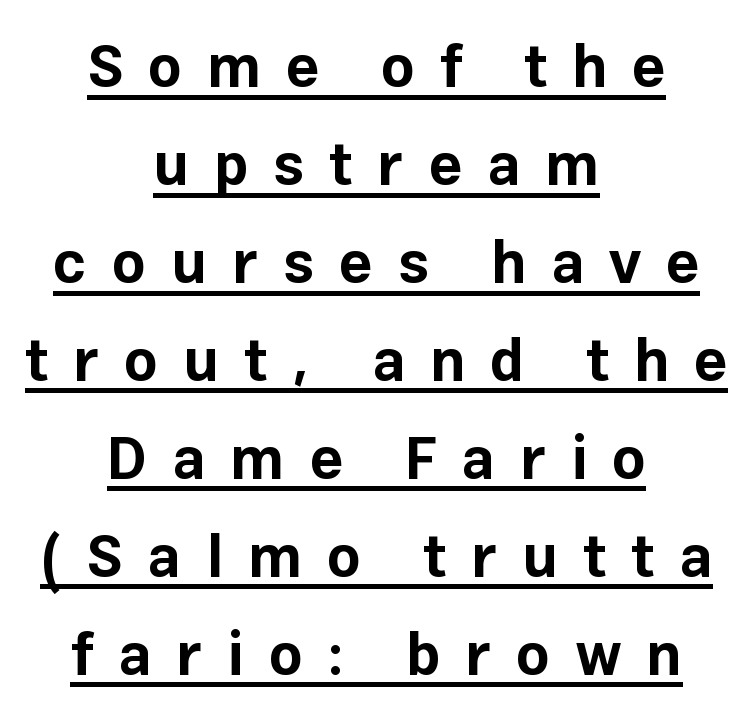
Q: Is the text bold? A: Yes.
Q: Is the text italic (slanted)? A: No, it is upright.
Q: Is the typeface a serif or a sans-serif typeface? A: Sans-serif.
Q: Is the text underlined? A: Yes.
Q: How is the paragraph aligned? A: Centered.
Q: Is the spacing between letters normal or unusually wide? A: Unusually wide.
Q: Is the spacing between lines tight, normal or loose? A: Normal.
Q: Width (condensed, normal, or wide)? A: Normal.
Q: Stroke contrast? A: Low.
Q: x-height? A: Medium.
Q: Monospaced? A: No.
